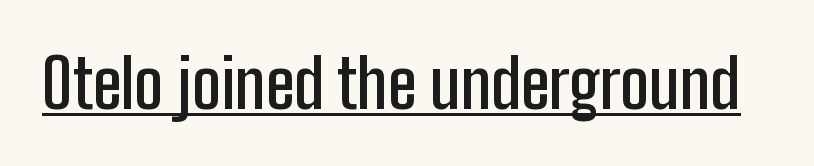
The image shows 67 px semibold, condensed sans-serif type, upright; set normal letter spacing, underlined; low stroke contrast and a medium x-height.
